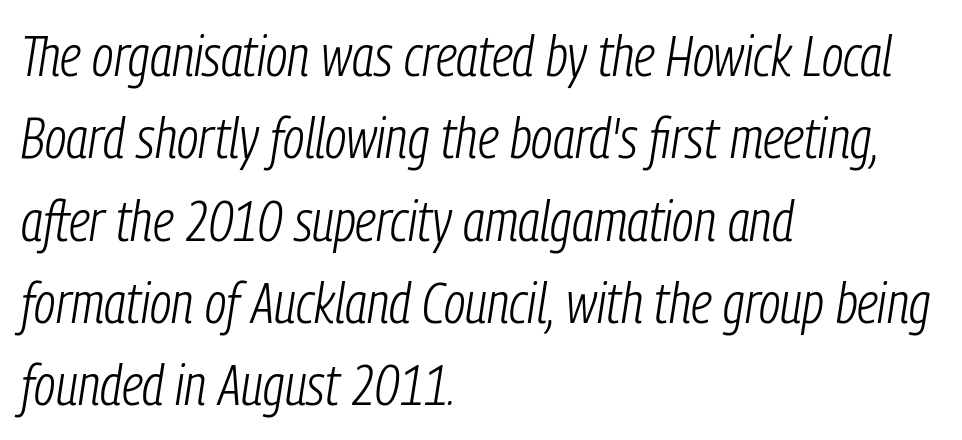
Honestly, there is no underline to notice here at all. Leftover space on each line is placed entirely after the last word. Letters have the restrained weight of plain body copy at most. An italicized treatment has been applied to the whole sample. Note the varied advance widths — an 'i' is clearly narrower than an 'm'.
